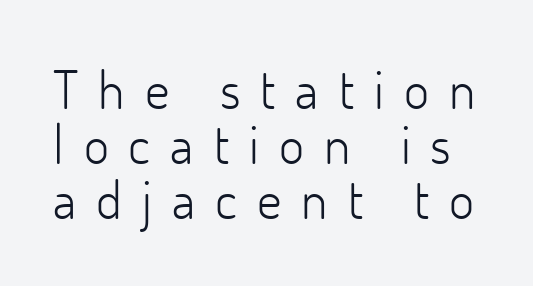
{"serif": "no", "italic": "no", "bold": "no", "weight": "light", "width": "normal", "stroke_contrast": "low", "x_height": "small", "monospaced": "no", "underline": "no", "line_spacing": "tight", "line_spacing_ratio": 1.02, "letter_spacing": "wide", "letter_spacing_em": 0.37, "glyph_px": 54}
